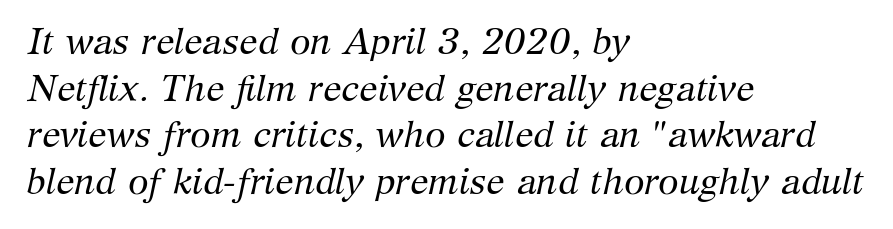
Q: Is the text bold? A: No.
Q: Is the text italic (slanted)? A: Yes, it leans right by about 12 degrees.
Q: Is the typeface a serif or a sans-serif typeface? A: Serif.
Q: Is the text underlined? A: No.
Q: How is the paragraph aligned? A: Left-aligned.
Q: Is the spacing between letters normal or unusually wide? A: Normal.
Q: Is the spacing between lines tight, normal or loose? A: Normal.
Q: Width (condensed, normal, or wide)? A: Normal.
Q: Stroke contrast? A: Medium.
Q: x-height? A: Medium.
Q: Monospaced? A: No.
